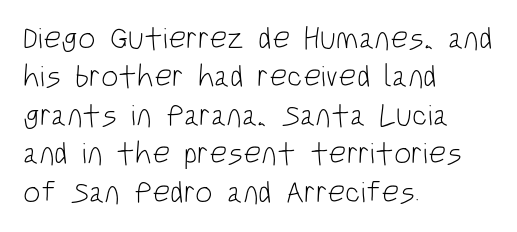
Q: Is the text bold? A: No.
Q: Is the text italic (slanted)? A: No, it is upright.
Q: Is the typeface a serif or a sans-serif typeface? A: Sans-serif.
Q: Is the text underlined? A: No.
Q: How is the paragraph aligned? A: Left-aligned.
Q: Is the spacing between letters normal or unusually wide? A: Normal.
Q: Width (condensed, normal, or wide)? A: Condensed.
Q: Stroke contrast? A: Low.
Q: x-height? A: Large.
Q: Monospaced? A: No.
